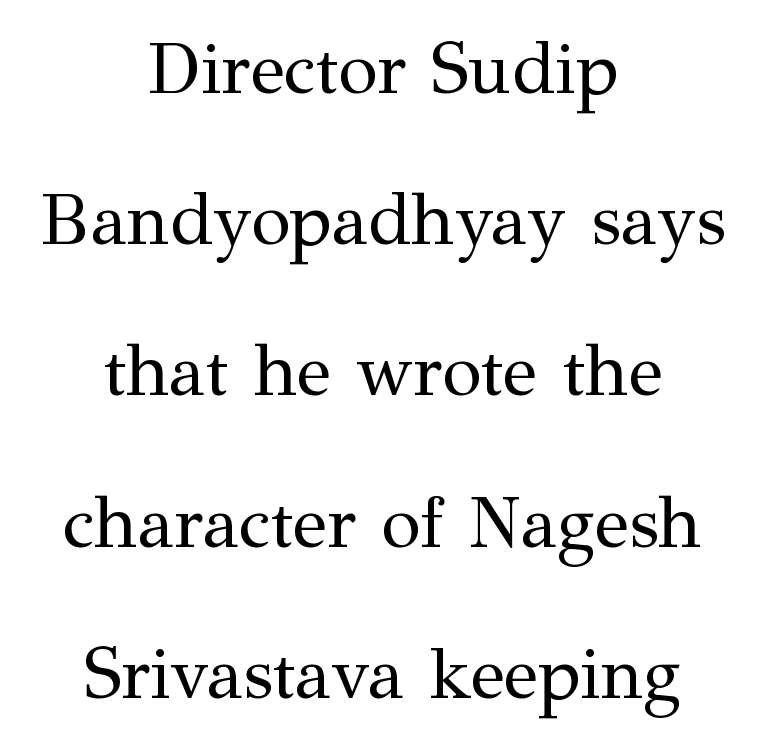
{"serif": "yes", "italic": "no", "bold": "no", "weight": "regular", "width": "normal", "stroke_contrast": "medium", "x_height": "medium", "monospaced": "no", "underline": "no", "align": "center", "line_spacing": "loose", "line_spacing_ratio": 2.1, "letter_spacing": "normal", "letter_spacing_em": 0.0, "glyph_px": 72}
